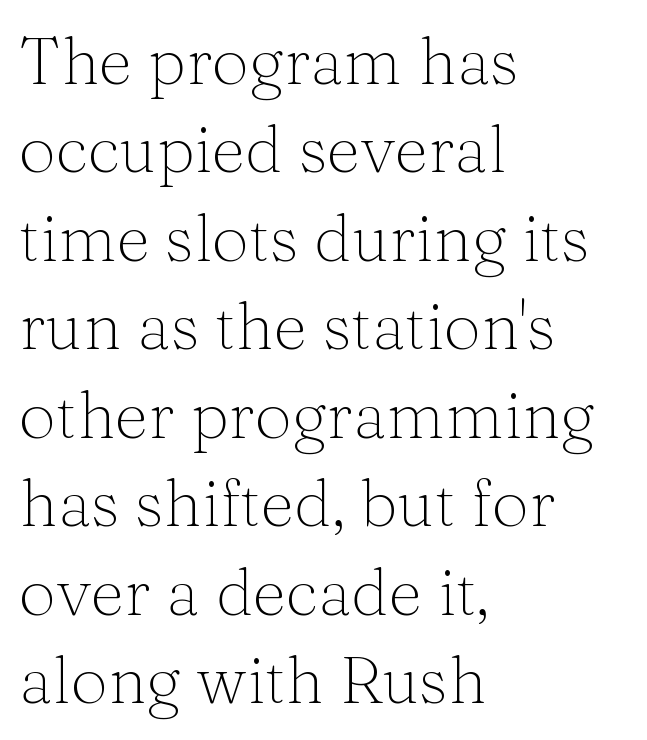
The image shows 66 px light serif type, upright; set left-aligned, normal line spacing (1.34x), normal letter spacing, not underlined; medium stroke contrast and a medium x-height.
